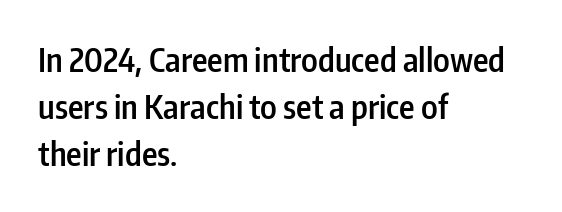
Q: Is the text bold? A: Semi-bold.
Q: Is the text italic (slanted)? A: No, it is upright.
Q: Is the typeface a serif or a sans-serif typeface? A: Sans-serif.
Q: Is the text underlined? A: No.
Q: How is the paragraph aligned? A: Left-aligned.
Q: Is the spacing between letters normal or unusually wide? A: Normal.
Q: Is the spacing between lines tight, normal or loose? A: Normal.
Q: Width (condensed, normal, or wide)? A: Condensed.
Q: Stroke contrast? A: Low.
Q: x-height? A: Medium.
Q: Monospaced? A: No.
